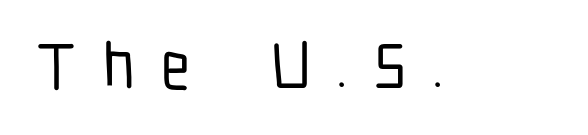
The image shows 65 px condensed sans-serif type, upright; set unusually wide letter spacing (+0.4 em), not underlined; low stroke contrast and a medium x-height.
